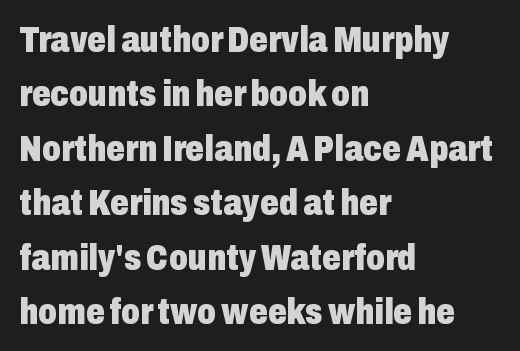
Q: Is the text bold? A: Yes.
Q: Is the text italic (slanted)? A: No, it is upright.
Q: Is the typeface a serif or a sans-serif typeface? A: Sans-serif.
Q: Is the text underlined? A: No.
Q: How is the paragraph aligned? A: Left-aligned.
Q: Is the spacing between letters normal or unusually wide? A: Normal.
Q: Is the spacing between lines tight, normal or loose? A: Normal.
Q: Width (condensed, normal, or wide)? A: Condensed.
Q: Stroke contrast? A: Low.
Q: x-height? A: Medium.
Q: Monospaced? A: No.
